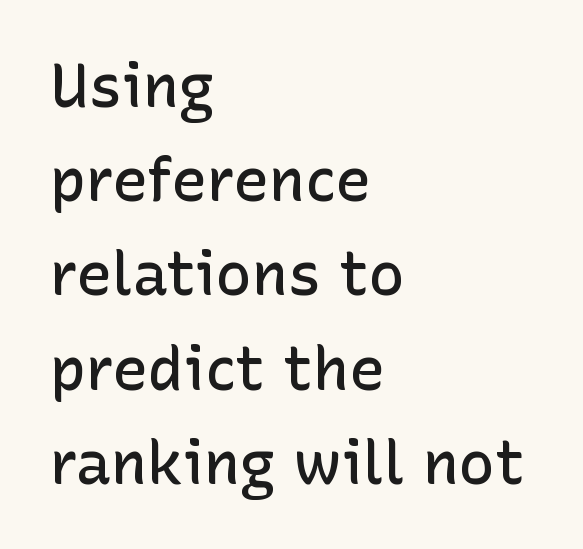
Q: Is the text bold? A: Semi-bold.
Q: Is the text italic (slanted)? A: No, it is upright.
Q: Is the typeface a serif or a sans-serif typeface? A: Sans-serif.
Q: Is the text underlined? A: No.
Q: How is the paragraph aligned? A: Left-aligned.
Q: Is the spacing between letters normal or unusually wide? A: Normal.
Q: Is the spacing between lines tight, normal or loose? A: Normal.
Q: Width (condensed, normal, or wide)? A: Normal.
Q: Stroke contrast? A: Low.
Q: x-height? A: Medium.
Q: Monospaced? A: No.
